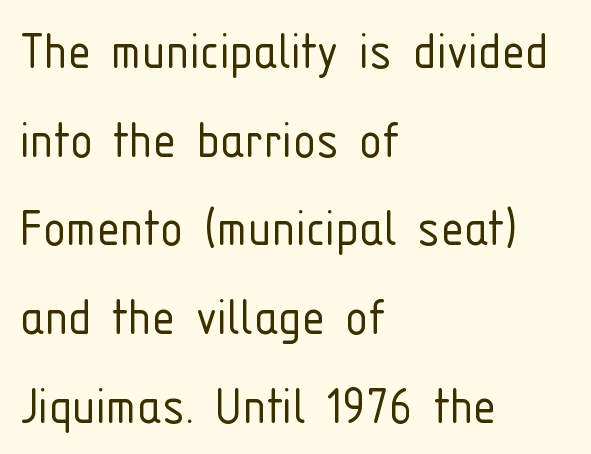
Descenders are the only things crossing below the line. This sample uses an upright cut, with every glyph sitting square on the baseline. These lines are rendered in a variable-pitch font. Nothing sits at the stroke ends, so this counts as sans-serif.
